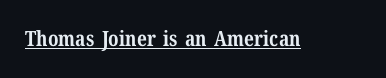
Emphasis is given by a line drawn under the lettering. Weight: bold. Honestly, the letter spacing is just normal — you wouldn't notice it. Is there any slant? The stems are plumb.
